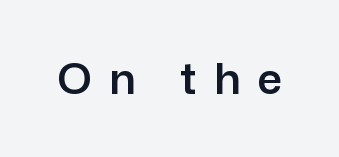
The image shows 43 px sans-serif type, upright; set unusually wide letter spacing (+0.41 em), not underlined; low stroke contrast and a medium x-height.
